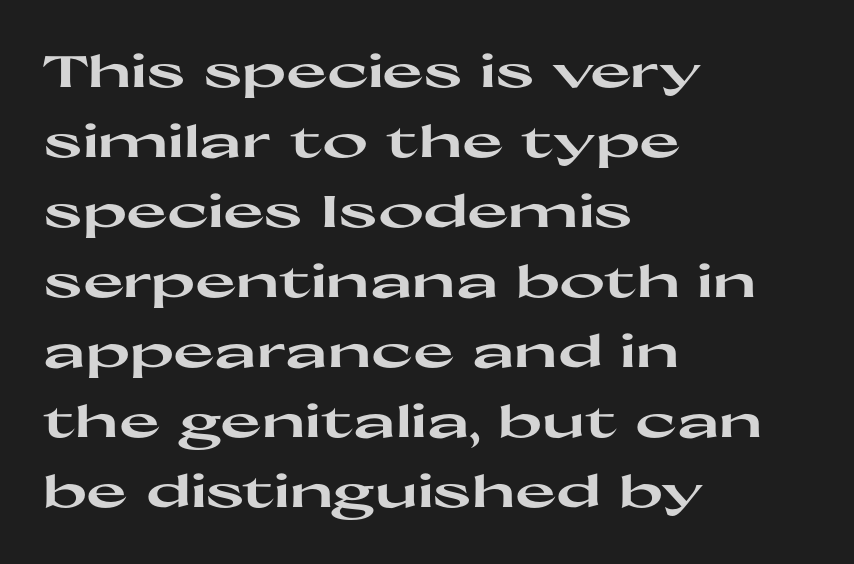
The image shows 44 px heavy, wide sans-serif type, upright; set left-aligned, normal line spacing (1.59x), normal letter spacing, not underlined; high stroke contrast and a medium x-height.
